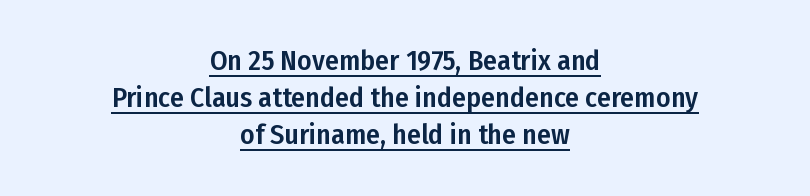
The image shows 28 px condensed sans-serif type, upright; set centered, normal line spacing (1.33x), normal letter spacing, underlined; low stroke contrast and a medium x-height.
